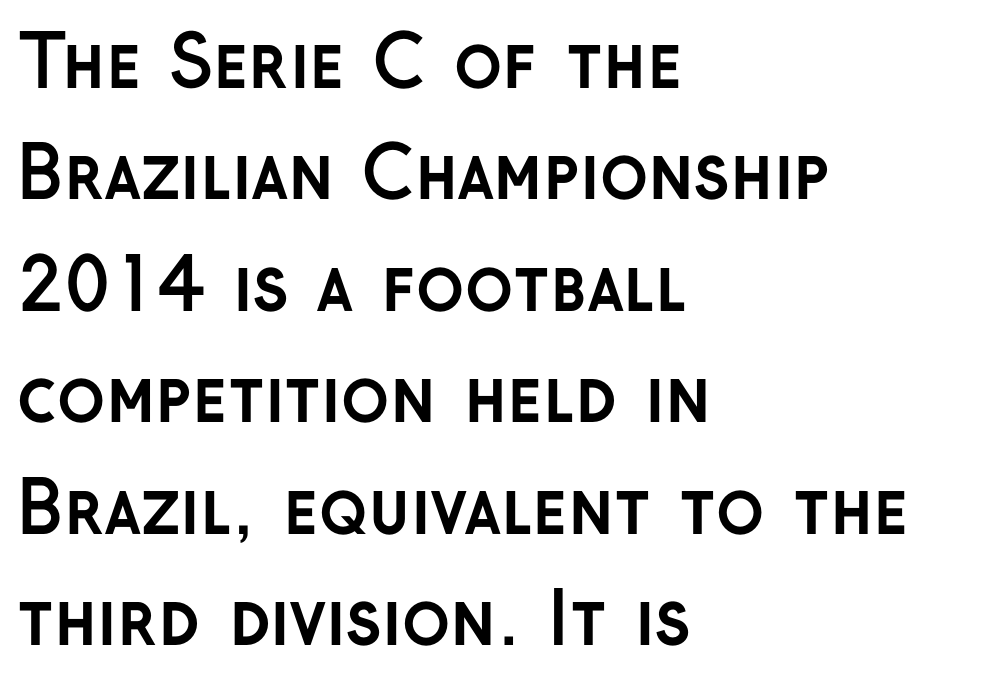
{"serif": "no", "italic": "no", "bold": "yes", "weight": "semibold", "width": "normal", "stroke_contrast": "low", "x_height": "medium", "monospaced": "no", "underline": "no", "align": "left", "line_spacing": "normal", "line_spacing_ratio": 1.57, "letter_spacing": "normal", "letter_spacing_em": 0.0, "glyph_px": 71}
